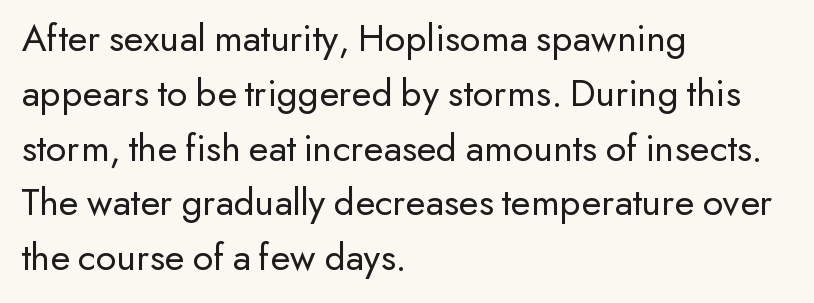
A bare baseline throughout the passage. The paragraph shown leans on its left margin. The letters advance in unequal steps, a hallmark of proportional type. The passage shown is typeset with a sans-serif family. The letterforms sit shoulder to shoulder at normal distance.
